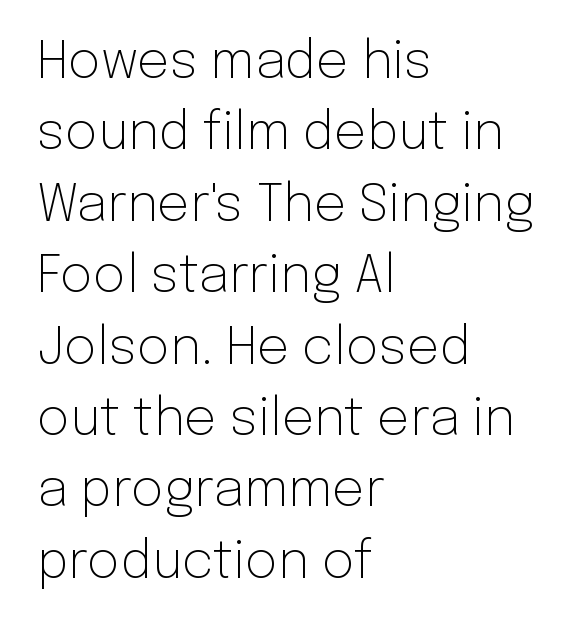
Q: Is the text bold? A: No.
Q: Is the text italic (slanted)? A: No, it is upright.
Q: Is the typeface a serif or a sans-serif typeface? A: Sans-serif.
Q: Is the text underlined? A: No.
Q: How is the paragraph aligned? A: Left-aligned.
Q: Is the spacing between letters normal or unusually wide? A: Normal.
Q: Is the spacing between lines tight, normal or loose? A: Normal.
Q: Width (condensed, normal, or wide)? A: Normal.
Q: Stroke contrast? A: Low.
Q: x-height? A: Medium.
Q: Monospaced? A: No.
